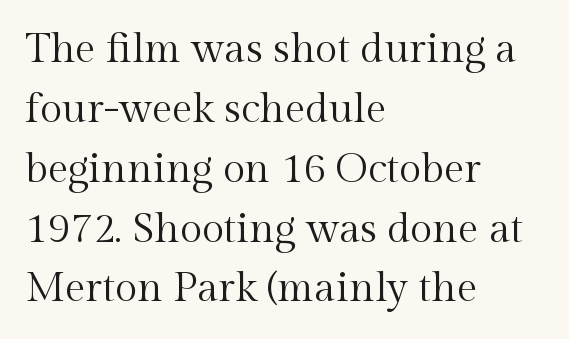
{"serif": "yes", "italic": "no", "bold": "no", "weight": "regular", "width": "normal", "x_height": "medium", "monospaced": "no", "underline": "no", "align": "left", "line_spacing": "normal", "line_spacing_ratio": 1.46, "letter_spacing": "normal", "letter_spacing_em": 0.0, "glyph_px": 41}
